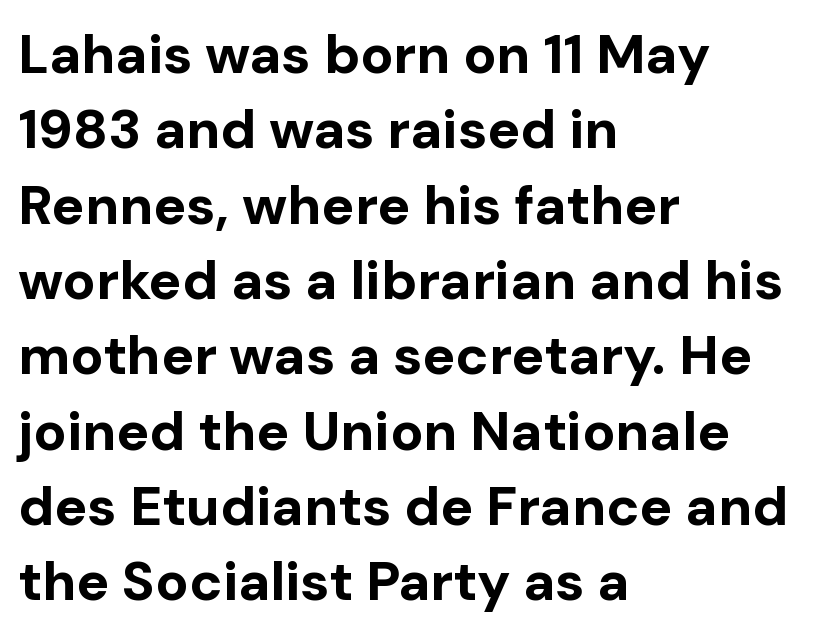
Q: Is the text bold? A: Yes.
Q: Is the text italic (slanted)? A: No, it is upright.
Q: Is the typeface a serif or a sans-serif typeface? A: Sans-serif.
Q: Is the text underlined? A: No.
Q: How is the paragraph aligned? A: Left-aligned.
Q: Is the spacing between letters normal or unusually wide? A: Normal.
Q: Is the spacing between lines tight, normal or loose? A: Normal.
Q: Width (condensed, normal, or wide)? A: Normal.
Q: Stroke contrast? A: Low.
Q: x-height? A: Medium.
Q: Monospaced? A: No.
